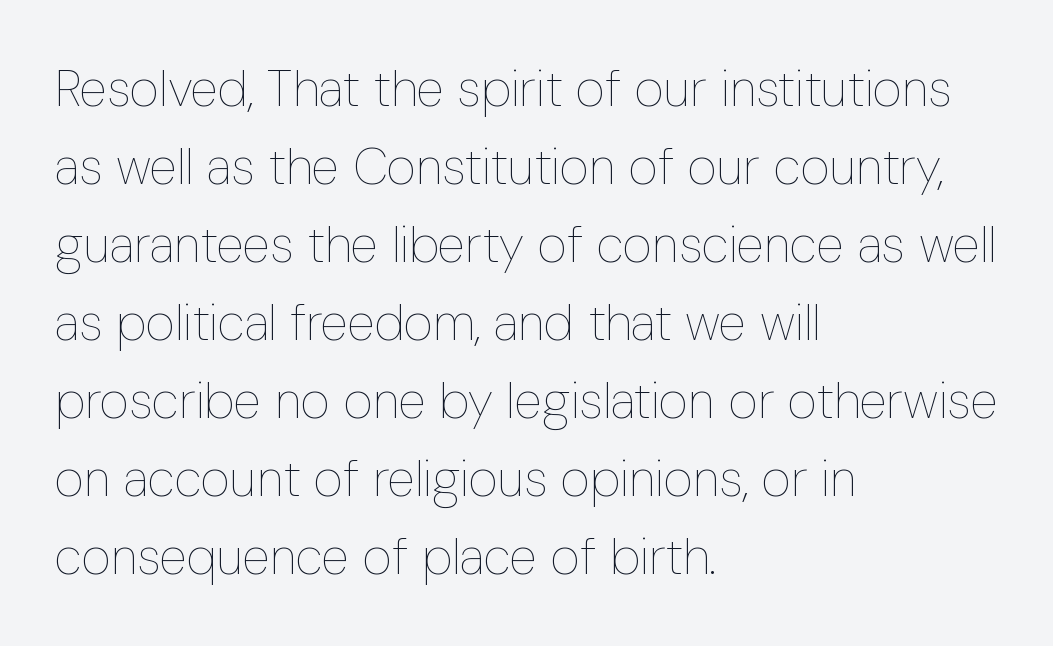
{"italic": "no", "bold": "no", "weight": "thin", "width": "condensed", "stroke_contrast": "low", "x_height": "medium", "monospaced": "no", "underline": "no", "align": "left", "line_spacing": "normal", "line_spacing_ratio": 1.53, "letter_spacing": "normal", "letter_spacing_em": 0.0, "glyph_px": 51}
